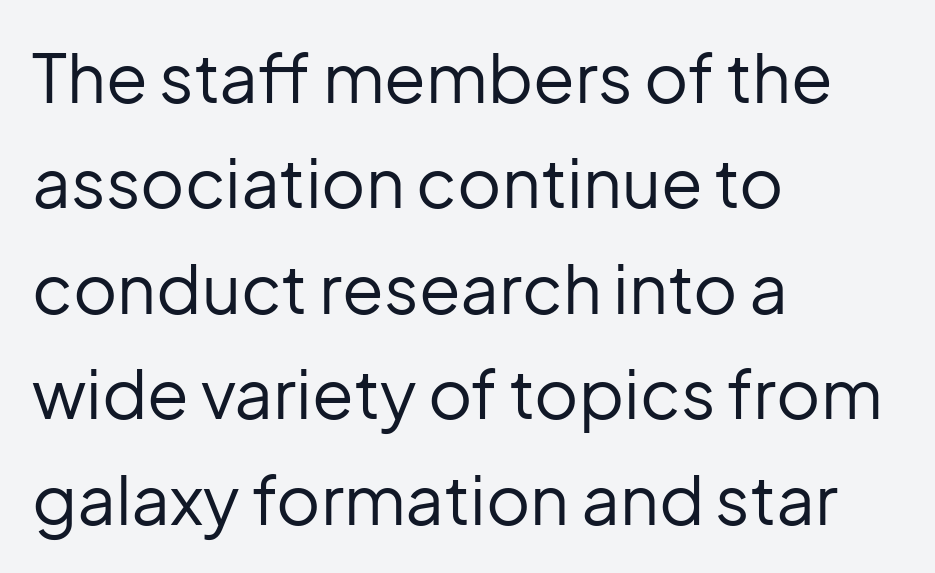
The image shows 68 px regular-weight sans-serif type, upright; set left-aligned, normal line spacing (1.55x), normal letter spacing, not underlined; low stroke contrast and a medium x-height.
